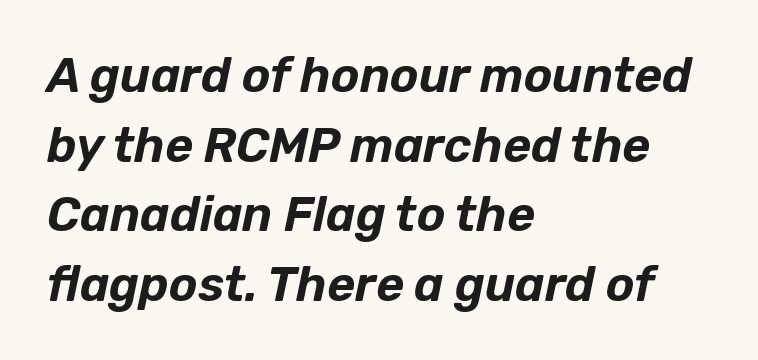
The image shows 48 px text type, italic (leaning right); set left-aligned, normal line spacing (1.45x), normal letter spacing, not underlined; low stroke contrast and a medium x-height.
